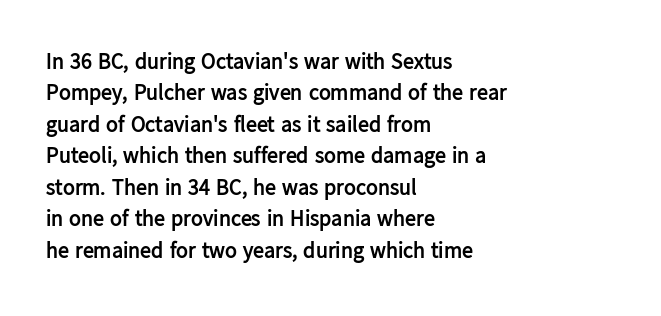
The vertical gap from one line to the next is medium. Bold? Absolutely — the strokes are thick and heavy. Plain, unruled lines of type. The ragged edge is on the right, which tells us the setting is flush left.
